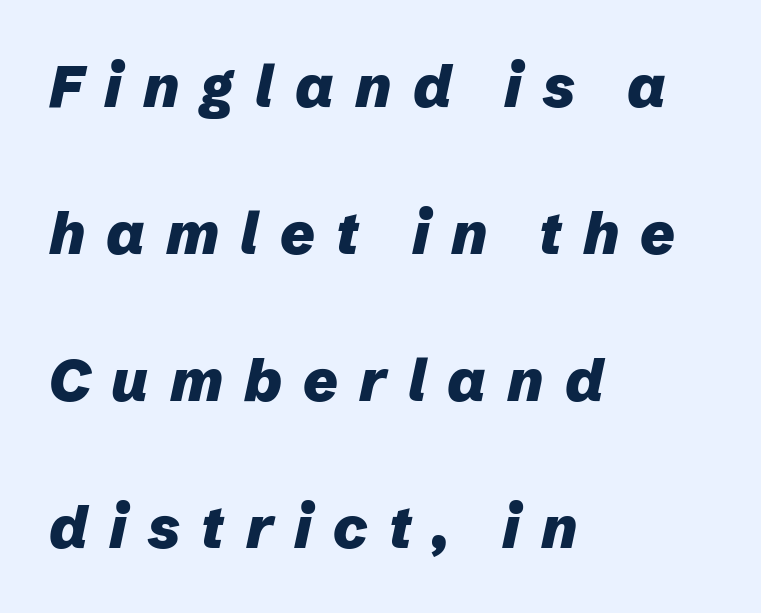
The image shows 59 px heavy type, italic (leaning right); set left-aligned, loose line spacing (2.49x), unusually wide letter spacing (+0.36 em), not underlined; low stroke contrast and a medium x-height.
